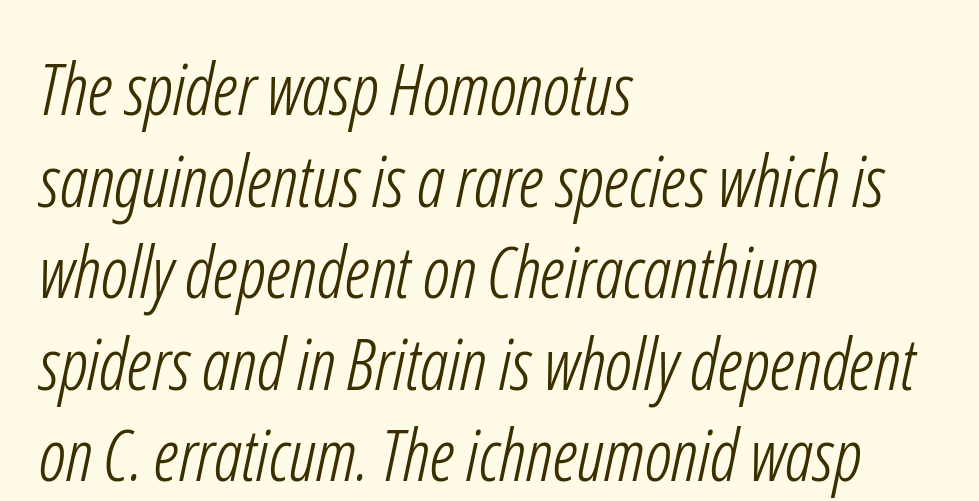
{"serif": "no", "bold": "no", "weight": "light", "width": "condensed", "stroke_contrast": "low", "x_height": "medium", "monospaced": "no", "underline": "no", "align": "left", "line_spacing": "normal", "line_spacing_ratio": 1.29, "letter_spacing": "normal", "letter_spacing_em": 0.0, "glyph_px": 71}
